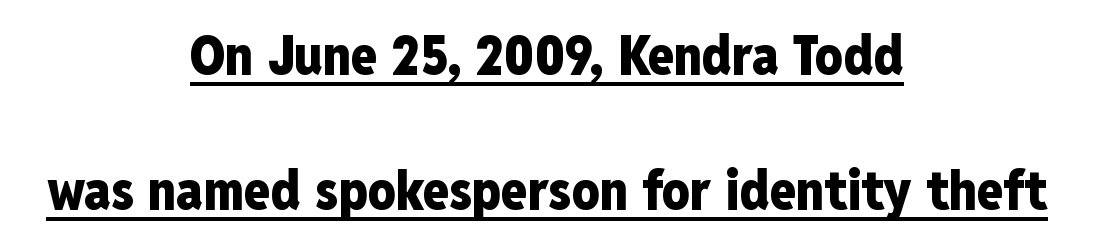
The image shows 54 px heavy, condensed sans-serif type, upright; set centered, loose line spacing (2.5x), normal letter spacing, underlined; low stroke contrast and a medium x-height.
